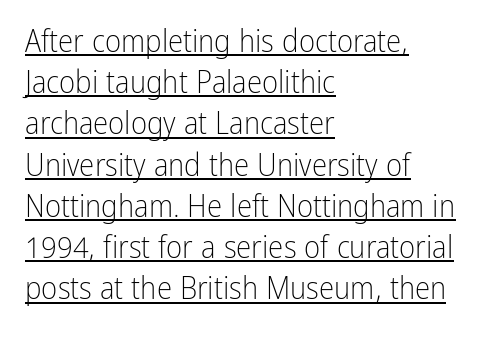
{"serif": "no", "italic": "no", "bold": "no", "weight": "light", "width": "condensed", "stroke_contrast": "low", "x_height": "medium", "monospaced": "no", "underline": "yes", "align": "left", "line_spacing": "normal", "line_spacing_ratio": 1.33, "letter_spacing": "normal", "letter_spacing_em": 0.0, "glyph_px": 31}
